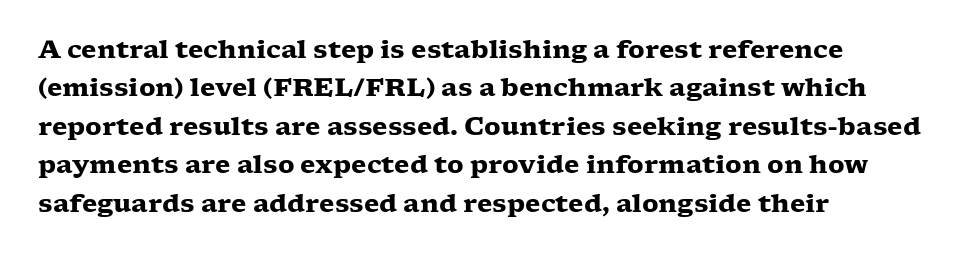
{"italic": "no", "bold": "yes", "underline": "no", "align": "left", "line_spacing": "normal", "line_spacing_ratio": 1.54, "letter_spacing": "normal", "letter_spacing_em": 0.0, "glyph_px": 25}
